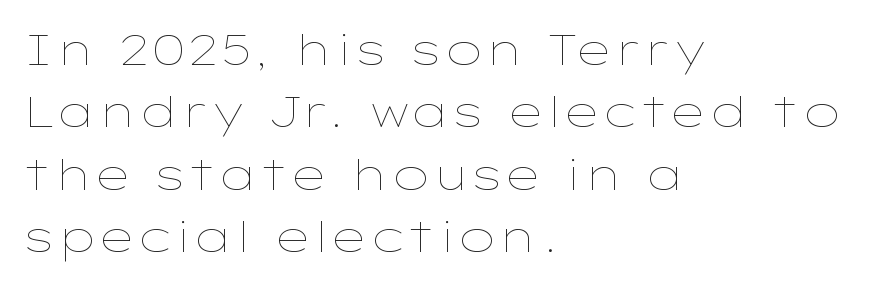
{"italic": "no", "bold": "no", "weight": "thin", "width": "wide", "stroke_contrast": "low", "x_height": "medium", "monospaced": "no", "underline": "no", "align": "left", "line_spacing": "normal", "line_spacing_ratio": 1.45, "letter_spacing": "normal", "letter_spacing_em": 0.0, "glyph_px": 43}
